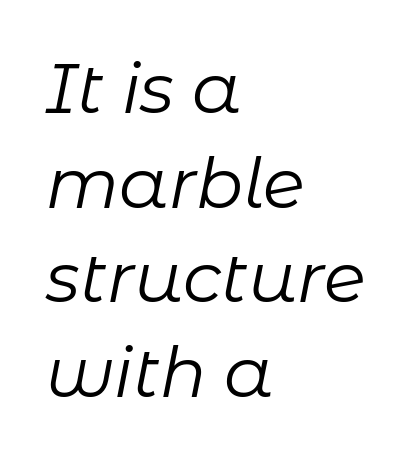
Q: Is the text bold? A: No.
Q: Is the text italic (slanted)? A: Yes, it leans right by about 11 degrees.
Q: Is the text underlined? A: No.
Q: How is the paragraph aligned? A: Left-aligned.
Q: Is the spacing between letters normal or unusually wide? A: Normal.
Q: Is the spacing between lines tight, normal or loose? A: Normal.
Q: Width (condensed, normal, or wide)? A: Normal.
Q: Stroke contrast? A: Low.
Q: x-height? A: Medium.
Q: Monospaced? A: No.
